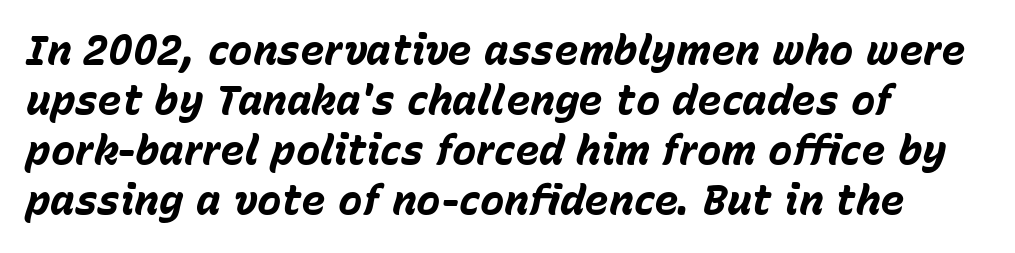
{"italic": "yes", "lean": "right", "slant_degrees": 15, "bold": "yes", "weight": "bold", "width": "normal", "stroke_contrast": "low", "x_height": "medium", "monospaced": "no", "underline": "no", "align": "left", "line_spacing_ratio": 1.22, "letter_spacing": "normal", "letter_spacing_em": 0.0, "glyph_px": 41}
